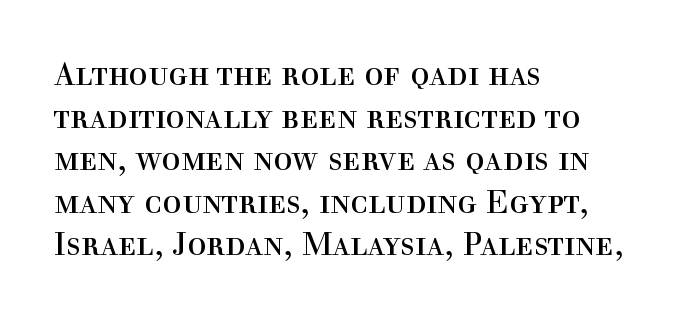
{"serif": "yes", "italic": "no", "bold": "no", "weight": "regular", "width": "normal", "x_height": "medium", "monospaced": "no", "underline": "no", "align": "left", "line_spacing": "normal", "line_spacing_ratio": 1.33, "letter_spacing": "normal", "letter_spacing_em": 0.0, "glyph_px": 32}
